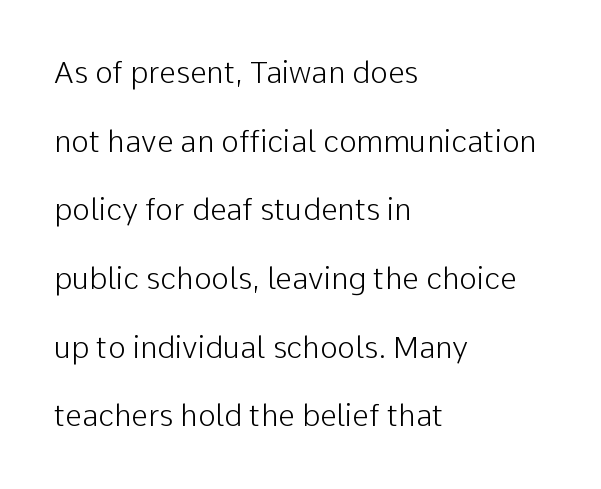
The image shows 30 px light sans-serif type, upright; set left-aligned, loose line spacing (2.29x), normal letter spacing, not underlined; low stroke contrast and a medium x-height.
